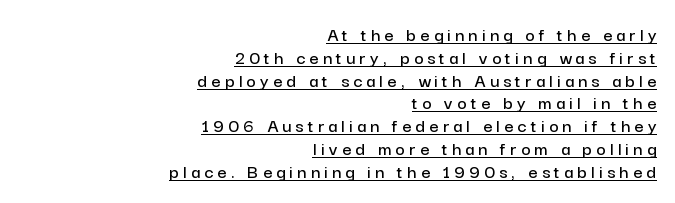
{"italic": "no", "underline": "yes", "align": "right", "line_spacing": "tight", "line_spacing_ratio": 1.14, "letter_spacing": "wide", "letter_spacing_em": 0.21, "glyph_px": 20}
